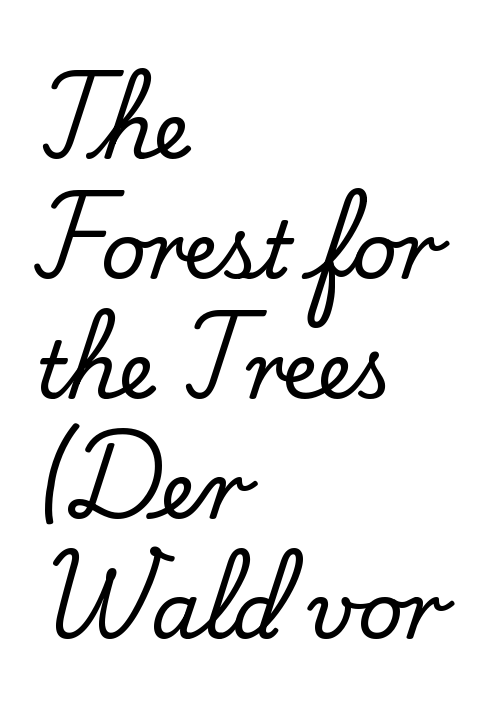
{"serif": "yes", "width": "normal", "stroke_contrast": "low", "x_height": "small", "monospaced": "no", "underline": "no", "align": "left", "line_spacing": "normal", "line_spacing_ratio": 1.52, "letter_spacing": "normal", "letter_spacing_em": 0.0, "glyph_px": 79}
